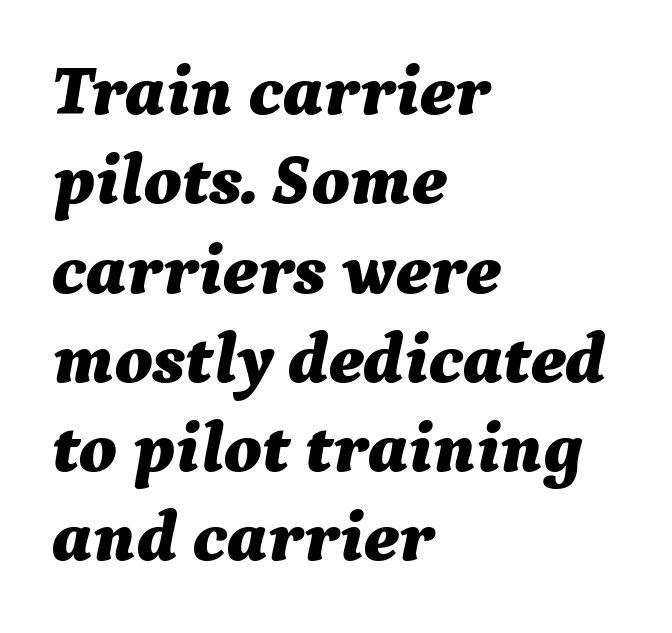
The image shows 72 px bold type, italic (leaning right); set left-aligned, line spacing 1.24x, normal letter spacing, not underlined; medium stroke contrast and a medium x-height.
